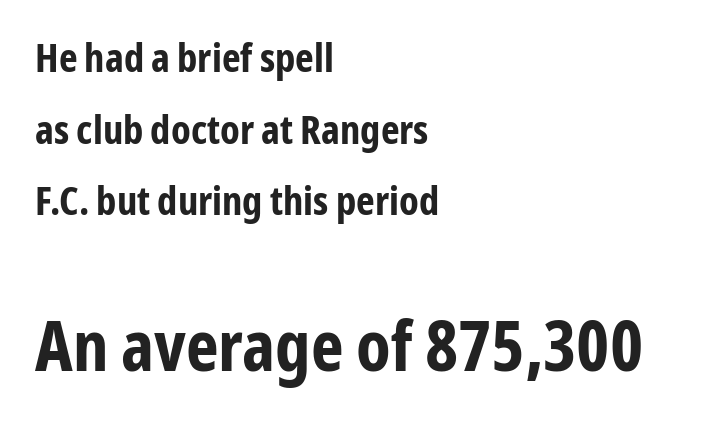
The image shows 70 px bold, condensed sans-serif type, upright; set left-aligned, line spacing 1.79x, normal letter spacing, not underlined; the second (bottom) block is 1.75x larger; low stroke contrast and a medium x-height.
